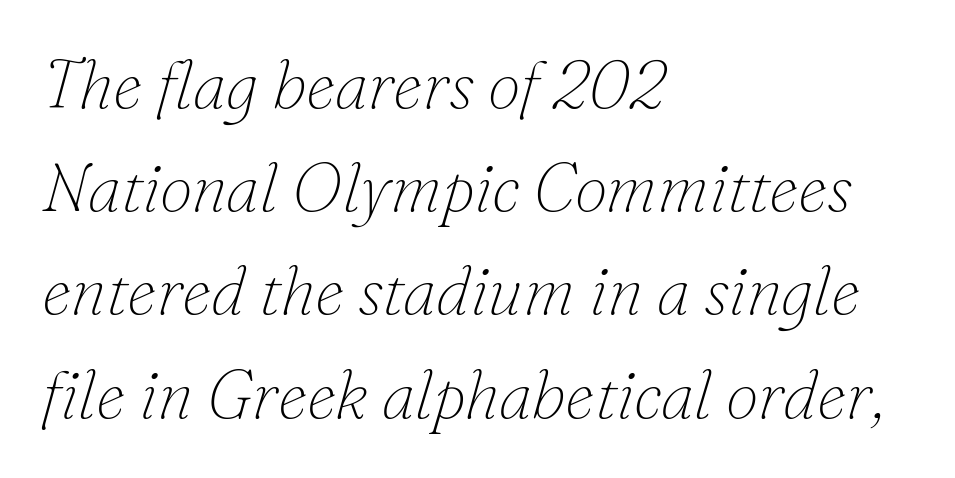
{"serif": "yes", "italic": "yes", "lean": "right", "slant_degrees": 16, "bold": "no", "weight": "thin", "width": "normal", "stroke_contrast": "low", "x_height": "small", "monospaced": "no", "underline": "no", "align": "left", "line_spacing": "normal", "line_spacing_ratio": 1.54, "letter_spacing": "normal", "letter_spacing_em": 0.0, "glyph_px": 67}
